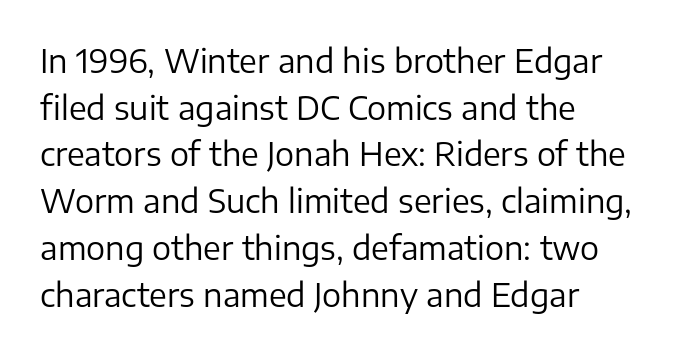
{"serif": "no", "italic": "no", "bold": "no", "weight": "regular", "width": "normal", "stroke_contrast": "low", "x_height": "medium", "monospaced": "no", "underline": "no", "align": "left", "line_spacing": "normal", "line_spacing_ratio": 1.46, "letter_spacing": "normal", "letter_spacing_em": 0.0, "glyph_px": 32}
